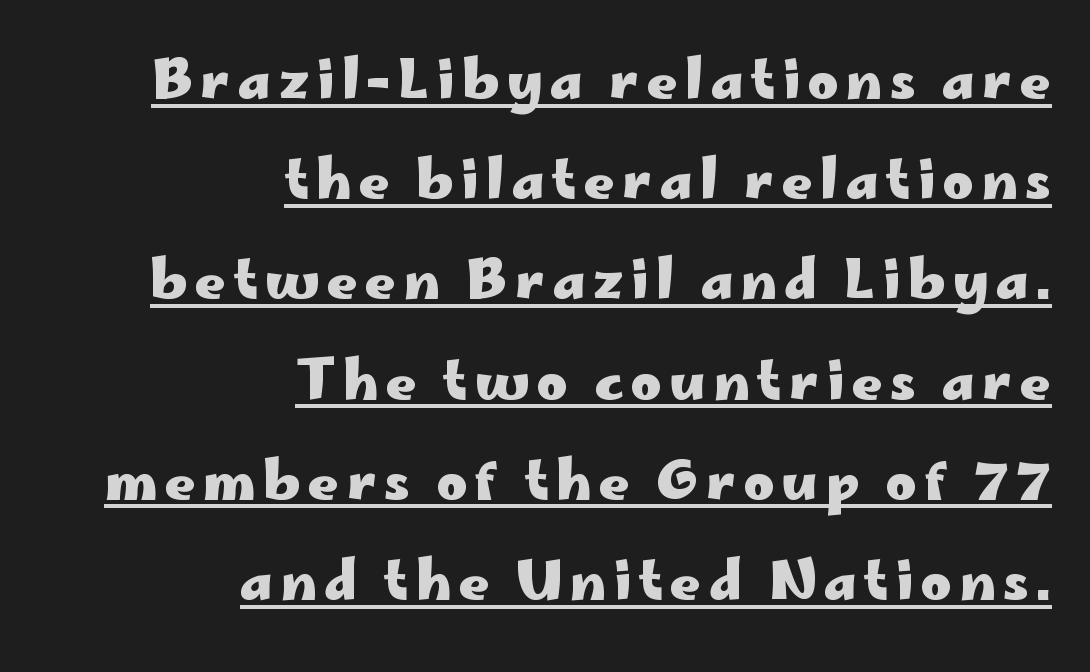
Q: Is the text bold? A: Yes.
Q: Is the text italic (slanted)? A: No, it is upright.
Q: Is the typeface a serif or a sans-serif typeface? A: Sans-serif.
Q: Is the text underlined? A: Yes.
Q: How is the paragraph aligned? A: Right-aligned.
Q: Width (condensed, normal, or wide)? A: Wide.
Q: Stroke contrast? A: Low.
Q: x-height? A: Small.
Q: Monospaced? A: No.
